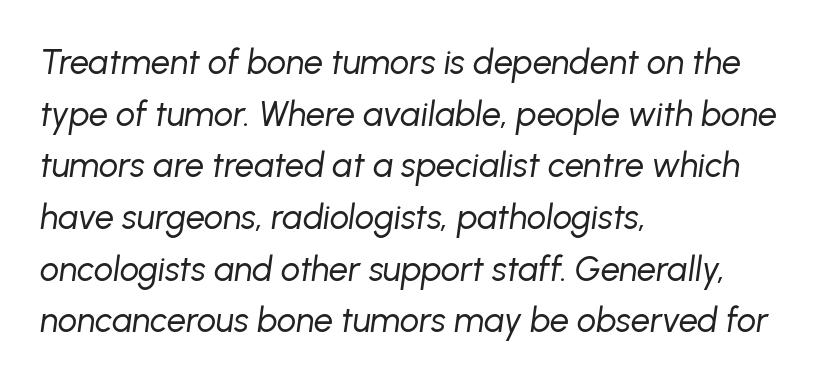
Q: Is the text bold? A: No.
Q: Is the text italic (slanted)? A: Yes, it leans right by about 8 degrees.
Q: Is the text underlined? A: No.
Q: How is the paragraph aligned? A: Left-aligned.
Q: Is the spacing between letters normal or unusually wide? A: Normal.
Q: Is the spacing between lines tight, normal or loose? A: Normal.
Q: Width (condensed, normal, or wide)? A: Normal.
Q: Stroke contrast? A: Low.
Q: x-height? A: Medium.
Q: Monospaced? A: No.
